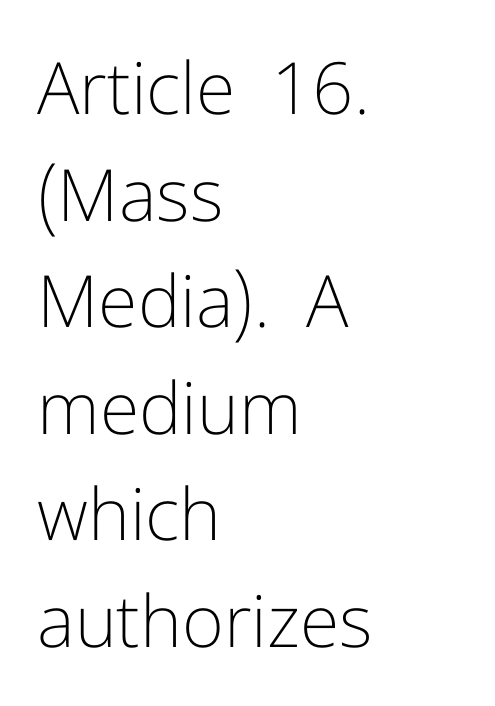
Notice how descenders clear the ascenders below comfortably — that's standard leading. Nope, no serifs anywhere on these letters. Between one letter and the next there's only the usual sliver of space. Caption: face not bold, strokes unweighted. Spacing verdict: proportional, widths tailored to each character.
